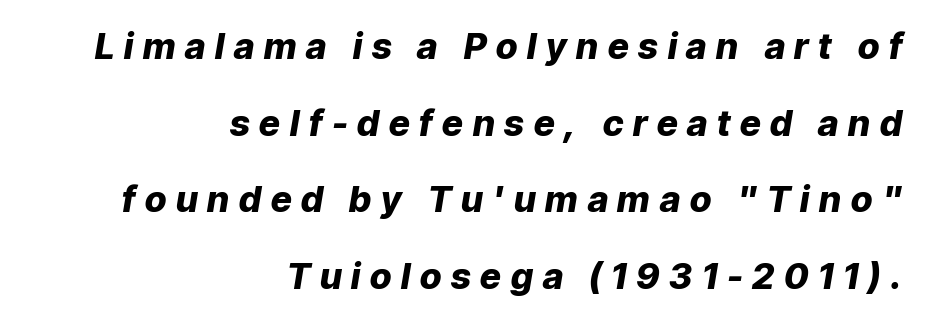
Q: Is the text bold? A: Yes.
Q: Is the text italic (slanted)? A: Yes, it leans right by about 9 degrees.
Q: Is the text underlined? A: No.
Q: How is the paragraph aligned? A: Right-aligned.
Q: Is the spacing between letters normal or unusually wide? A: Unusually wide.
Q: Is the spacing between lines tight, normal or loose? A: Loose.
Q: Width (condensed, normal, or wide)? A: Normal.
Q: Stroke contrast? A: Low.
Q: x-height? A: Medium.
Q: Monospaced? A: No.
